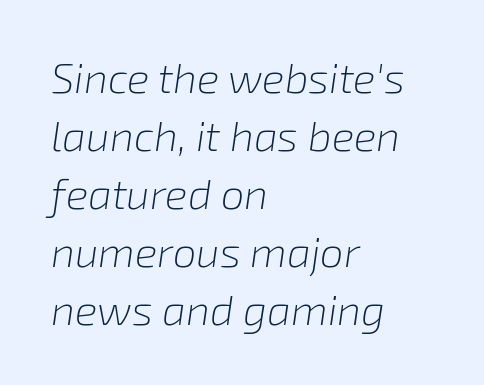
Q: Is the text bold? A: No.
Q: Is the text italic (slanted)? A: Yes, it leans right by about 8 degrees.
Q: Is the text underlined? A: No.
Q: How is the paragraph aligned? A: Left-aligned.
Q: Is the spacing between letters normal or unusually wide? A: Normal.
Q: Is the spacing between lines tight, normal or loose? A: Normal.
Q: Width (condensed, normal, or wide)? A: Normal.
Q: Stroke contrast? A: Low.
Q: x-height? A: Medium.
Q: Monospaced? A: No.
